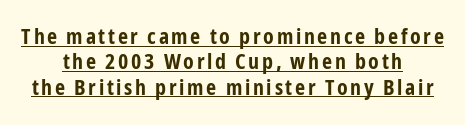
The image shows 22 px bold type, upright; set centered, tight line spacing (1.15x), underlined.
